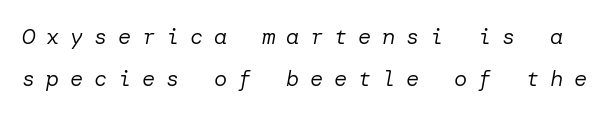
{"italic": "yes", "lean": "right", "slant_degrees": 10, "bold": "no", "underline": "no", "line_spacing": "loose", "line_spacing_ratio": 1.92, "letter_spacing": "wide", "letter_spacing_em": 0.49, "glyph_px": 22}
